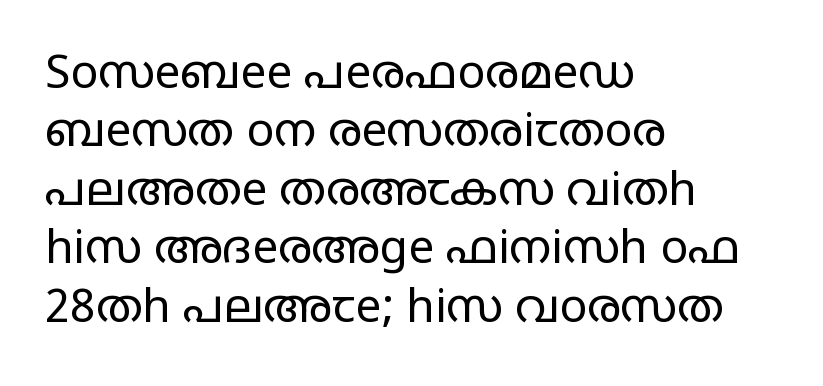
{"serif": "no", "italic": "no", "bold": "no", "weight": "regular", "width": "wide", "stroke_contrast": "low", "x_height": "large", "monospaced": "no", "underline": "no", "align": "left", "line_spacing": "normal", "line_spacing_ratio": 1.27, "letter_spacing": "normal", "letter_spacing_em": 0.0, "glyph_px": 46}
